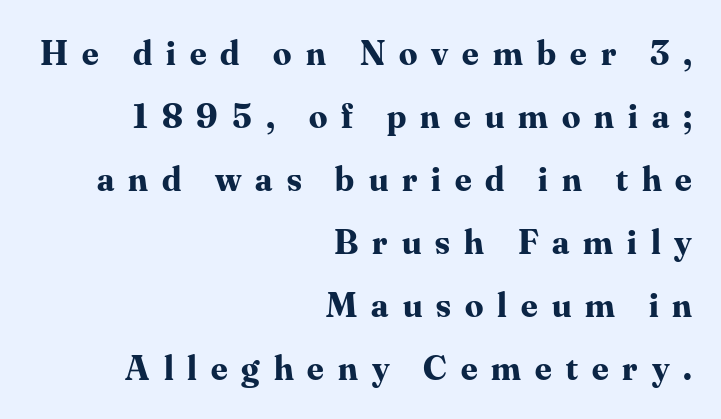
The rendering shows small feet on the letterforms — a serif design. The lines are quadded right. A bare baseline throughout the passage. The letters are spread apart with noticeably loose tracking. The typesetting leans heavy: a genuine bold. These lines are rendered in a variable-pitch font.
